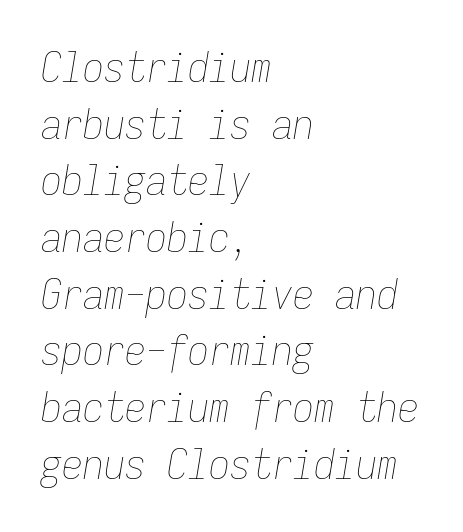
A bare baseline throughout the passage. The lines sit at an ordinary, default distance from one another. Short note: letters normally spaced. These lines are rendered in a fixed-pitch font. The passage is arranged the way most books set body copy — flush left.
